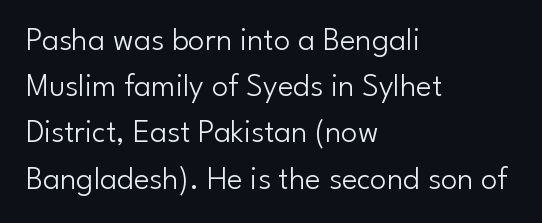
The strokes carry an ordinary text weight at most. Letters rest on an invisible, unmarked baseline. You could not count columns in this text — the font is proportionally spaced. Regarding serifs, this sample does without them. Is the block centered? No — it sits flush against the left margin.
